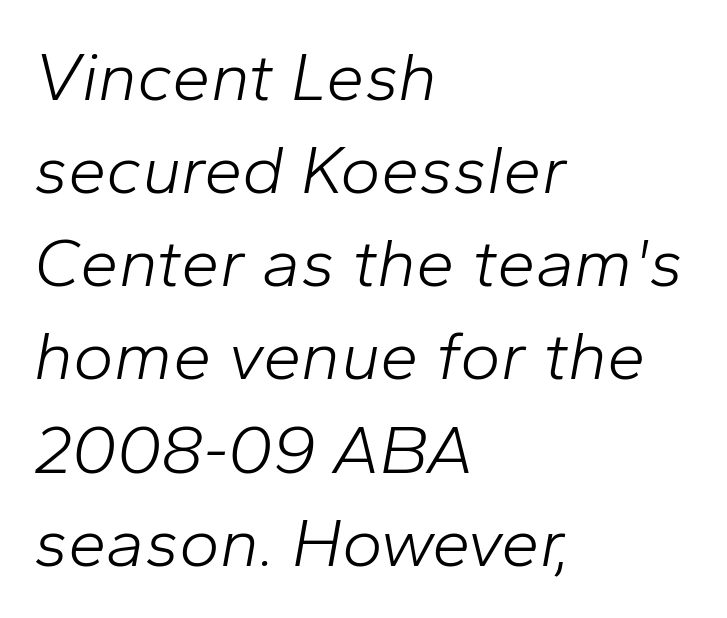
The image shows 69 px light type, italic (leaning right); set left-aligned, normal line spacing (1.35x), normal letter spacing, not underlined; low stroke contrast and a medium x-height.
